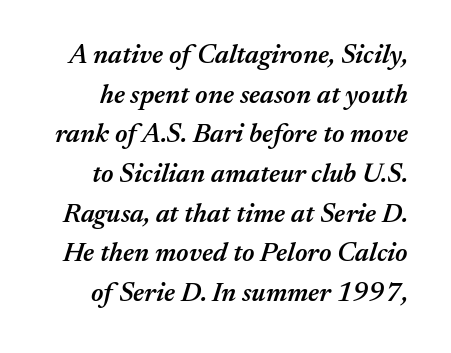
Quick note: underline off. The line texture is even and compact thanks to regular tracking. Stems and bowls a touch heavier than normal — semibold. Italic? Definitely — the glyphs are oblique.
